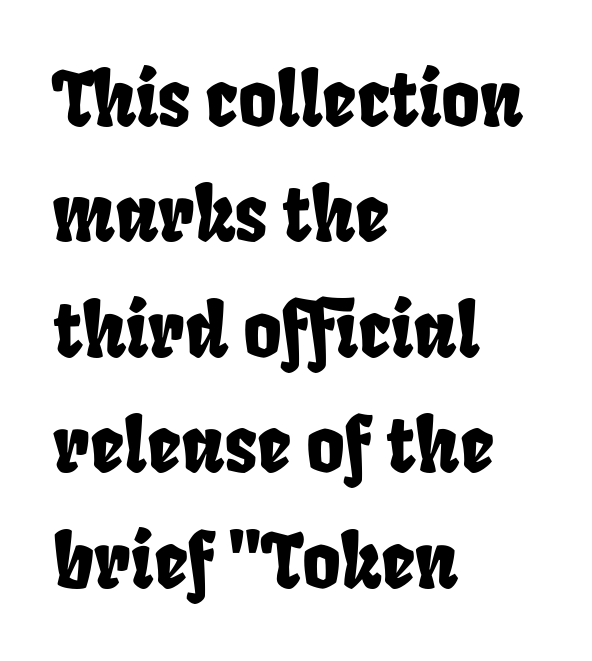
This sample uses a sans-serif face. What stands out about the letter spacing? Nothing — it is the standard amount. Typeset ragged right — the left edge is the straight one. Each letter keeps its own natural width here, so spacing adapts to shape. Regarding leading, the lines here are spaced in the standard way.
